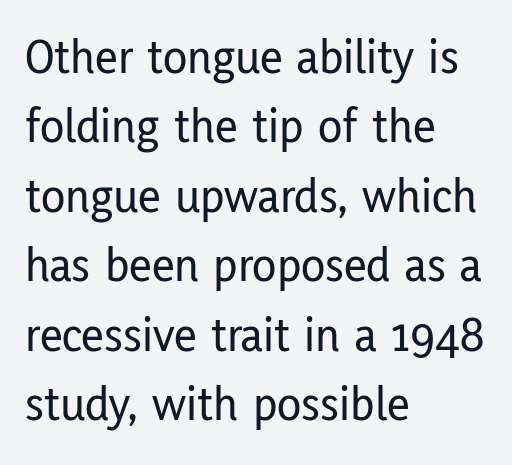
The rendering keeps characters at their native spacing. Character widths vary here, with narrow letters taking less room than wide ones. Italic: no, the glyphs are upright roman. Are there feet on the stems? There aren't — it's a sans. The paragraph has a hard left edge and a soft right edge. Lines of text with bare space underneath.
